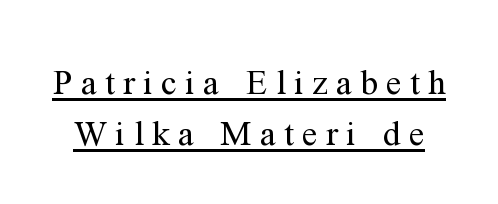
The image shows 35 px regular-weight serif type, upright; set normal line spacing (1.47x), unusually wide letter spacing (+0.24 em), underlined; medium stroke contrast and a medium x-height.
